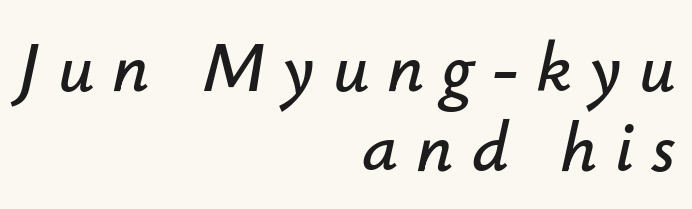
The image shows 71 px text type, italic (leaning right); set right-aligned, tight line spacing (1.13x), unusually wide letter spacing (+0.25 em), not underlined; low stroke contrast and a small x-height.
